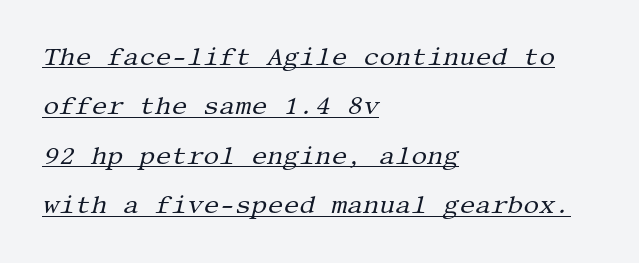
In designer terms, the underline attribute is active on this setting. Here the glyphs are tracked normally, forming tight word shapes. The paragraph shown leans on its left margin. Observe the lean: these are italic letterforms. The strokes carry an ordinary text weight at most.
